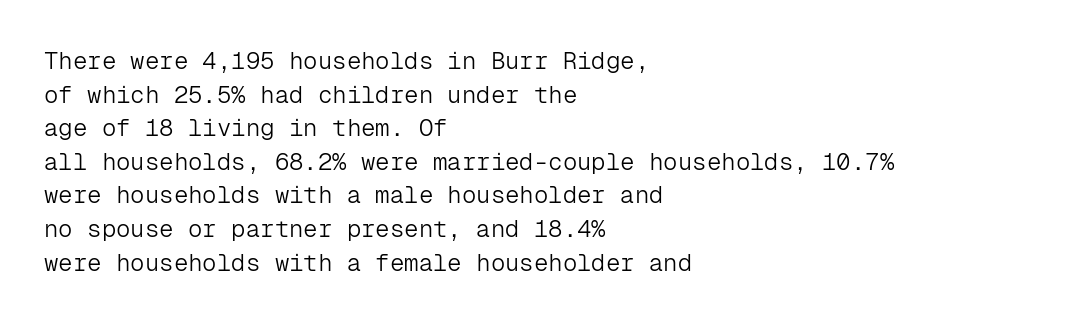
The image shows 24 px text type, upright; set left-aligned, normal line spacing (1.4x), normal letter spacing, not underlined.
